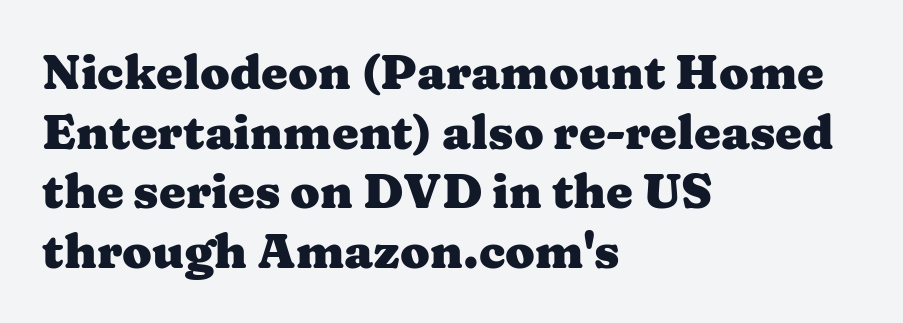
Rule under the text: the space is simply empty. Ordinary non-slanted type is in use. Think of a printed novel: that variable character pitch is what you see here. The font is running at its bold setting. What kind of face is this? One with serifs.
